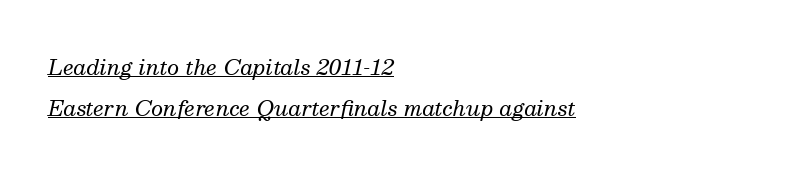
{"italic": "yes", "lean": "right", "slant_degrees": 13, "bold": "no", "underline": "yes", "align": "left", "line_spacing": "loose", "line_spacing_ratio": 1.96, "letter_spacing": "normal", "letter_spacing_em": 0.0, "glyph_px": 21}
